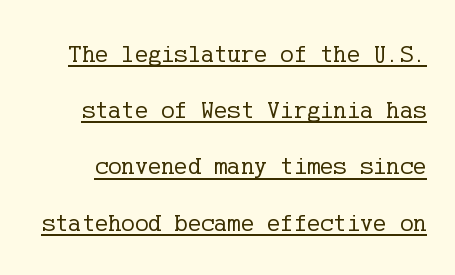
The typeface has the unassuming heft of standard copy or less. Nothing unusual about the tracking: characters are spaced as the font intends. Is there much room between lines? Yes — plenty of vertical air separates them. Quick note: not italic, upright. The typesetter has applied underlining to the passage shown.
